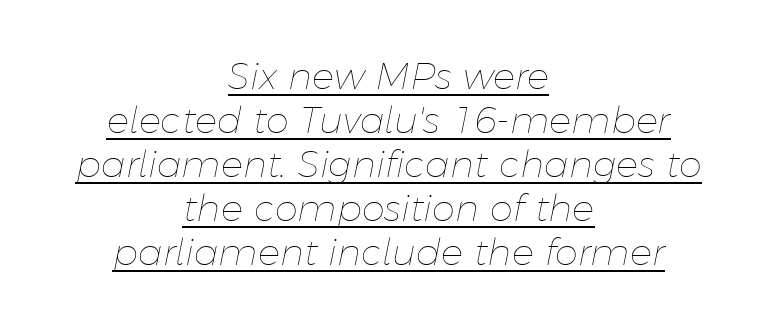
Quick note: italic. Each line of the rendering has a horizontal stroke beneath the glyphs. A typesetter would call this zero additional tracking. Weight: not bold — regular or lighter. The rag falls on both sides of this text block equally.
